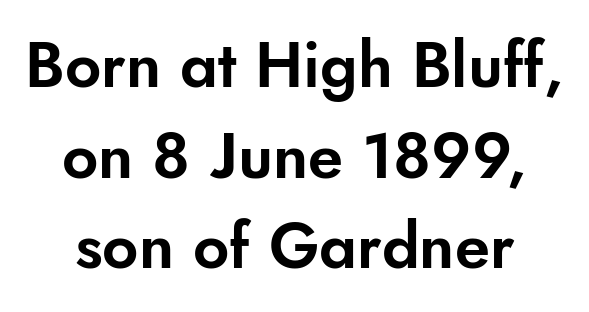
Is this a fixed-width face? No — the glyphs have proportional, varying widths. Nobody drew a line under any word here. The text block is weighted toward neither margin, spreading evenly from the middle. Characters follow at the spacing the type designer built in. Notice how the stems are strictly vertical — no italics here.
